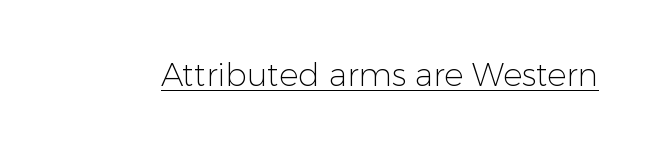
Q: Is the text bold? A: No.
Q: Is the text italic (slanted)? A: No, it is upright.
Q: Is the typeface a serif or a sans-serif typeface? A: Sans-serif.
Q: Is the text underlined? A: Yes.
Q: Is the spacing between letters normal or unusually wide? A: Normal.
Q: Width (condensed, normal, or wide)? A: Normal.
Q: Stroke contrast? A: Low.
Q: x-height? A: Medium.
Q: Monospaced? A: No.
